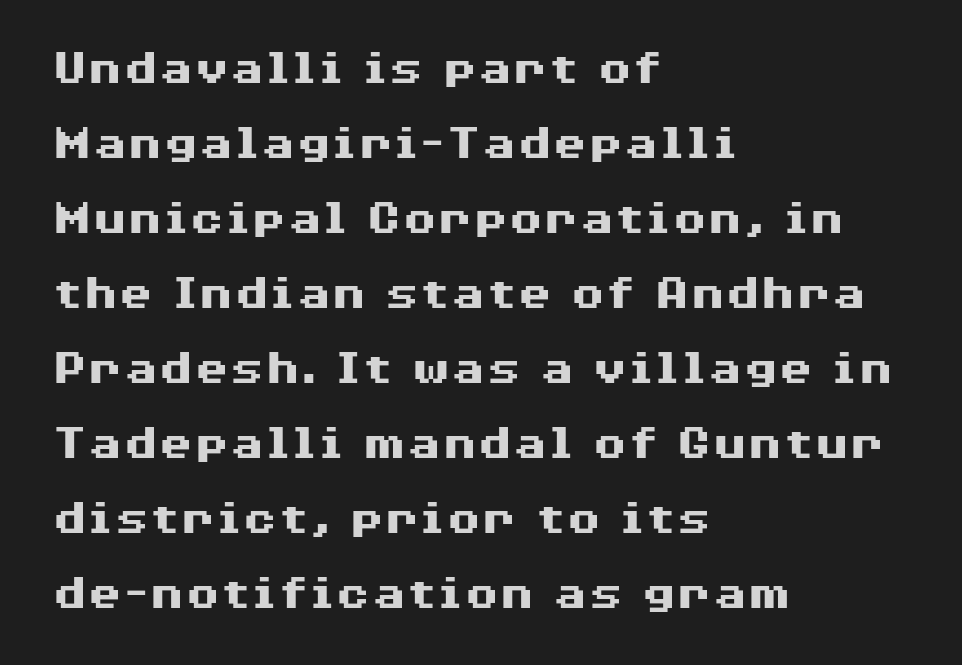
The area under the type is left untouched. Compared with a centered layout, this one pins lines to the left instead. The face used here is proportionally spaced, like ordinary book or web type. The horizontal fit of the characters is conventional and even. Nope, no serifs anywhere on these letters. The letters are bold, with thick, heavy strokes.
